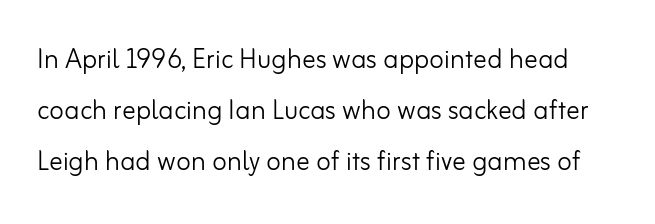
{"serif": "no", "italic": "no", "bold": "no", "weight": "light", "width": "normal", "stroke_contrast": "low", "x_height": "small", "monospaced": "no", "underline": "no", "line_spacing": "normal", "line_spacing_ratio": 1.5, "letter_spacing": "normal", "letter_spacing_em": 0.0, "glyph_px": 34}
